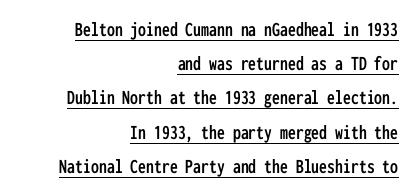
Q: Is the text italic (slanted)? A: No, it is upright.
Q: Is the text underlined? A: Yes.
Q: How is the paragraph aligned? A: Right-aligned.
Q: Is the spacing between letters normal or unusually wide? A: Normal.
Q: Is the spacing between lines tight, normal or loose? A: Normal.
